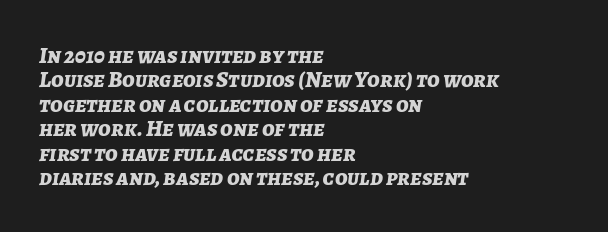
The image shows 23 px bold type, italic (leaning right); set left-aligned, tight line spacing (1.06x), normal letter spacing, not underlined.
